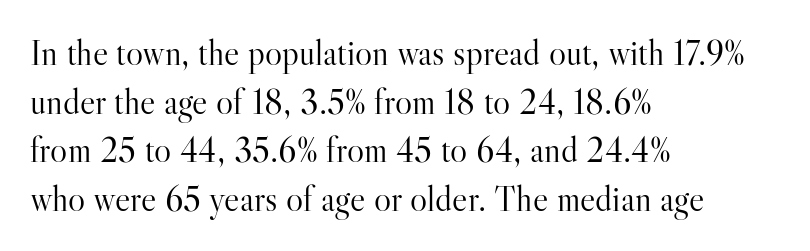
Q: Is the text bold? A: No.
Q: Is the text italic (slanted)? A: No, it is upright.
Q: Is the typeface a serif or a sans-serif typeface? A: Serif.
Q: Is the text underlined? A: No.
Q: How is the paragraph aligned? A: Left-aligned.
Q: Is the spacing between letters normal or unusually wide? A: Normal.
Q: Is the spacing between lines tight, normal or loose? A: Normal.
Q: Width (condensed, normal, or wide)? A: Normal.
Q: Stroke contrast? A: High.
Q: x-height? A: Small.
Q: Monospaced? A: No.
